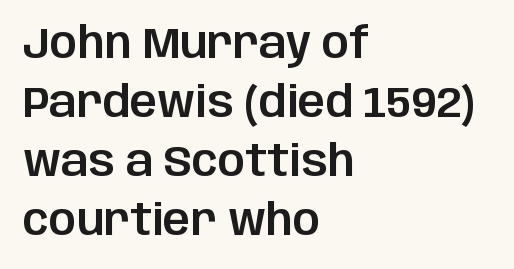
Q: Is the text italic (slanted)? A: No, it is upright.
Q: Is the typeface a serif or a sans-serif typeface? A: Sans-serif.
Q: Is the text underlined? A: No.
Q: How is the paragraph aligned? A: Left-aligned.
Q: Is the spacing between letters normal or unusually wide? A: Normal.
Q: Is the spacing between lines tight, normal or loose? A: Normal.
Q: Width (condensed, normal, or wide)? A: Normal.
Q: Stroke contrast? A: Low.
Q: x-height? A: Large.
Q: Monospaced? A: No.
